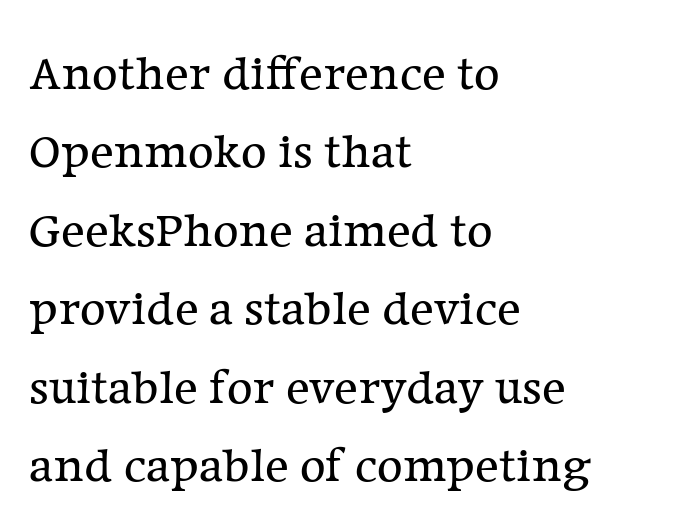
{"serif": "yes", "italic": "no", "bold": "no", "weight": "regular", "width": "normal", "stroke_contrast": "low", "x_height": "medium", "monospaced": "no", "underline": "no", "align": "left", "line_spacing": "normal", "line_spacing_ratio": 1.57, "letter_spacing": "normal", "letter_spacing_em": 0.0, "glyph_px": 50}
